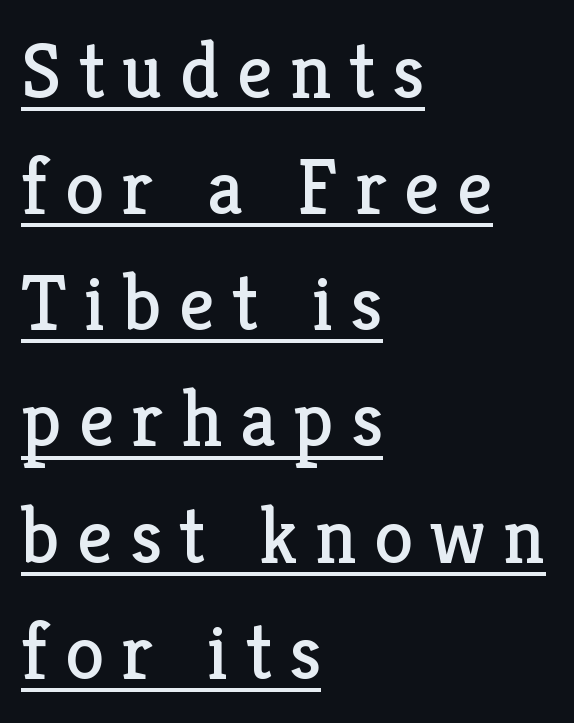
Q: Is the text bold? A: No.
Q: Is the text italic (slanted)? A: No, it is upright.
Q: Is the typeface a serif or a sans-serif typeface? A: Serif.
Q: Is the text underlined? A: Yes.
Q: How is the paragraph aligned? A: Left-aligned.
Q: Is the spacing between letters normal or unusually wide? A: Unusually wide.
Q: Is the spacing between lines tight, normal or loose? A: Normal.
Q: Width (condensed, normal, or wide)? A: Normal.
Q: Stroke contrast? A: Low.
Q: x-height? A: Medium.
Q: Monospaced? A: No.
